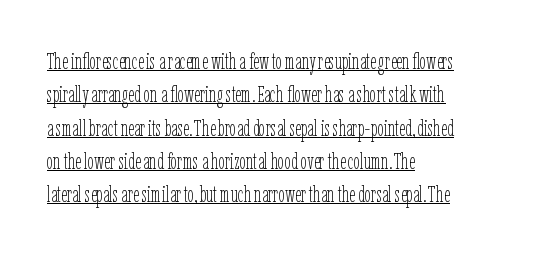
Q: Is the text bold? A: No.
Q: Is the text italic (slanted)? A: No, it is upright.
Q: Is the text underlined? A: Yes.
Q: How is the paragraph aligned? A: Left-aligned.
Q: Is the spacing between letters normal or unusually wide? A: Normal.
Q: Is the spacing between lines tight, normal or loose? A: Normal.
